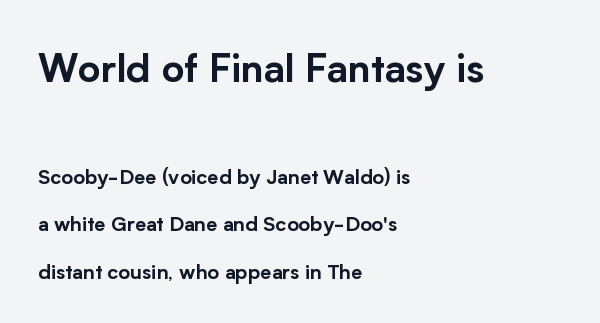
Q: Is the text italic (slanted)? A: No, it is upright.
Q: Is the typeface a serif or a sans-serif typeface? A: Sans-serif.
Q: Is the text underlined? A: No.
Q: How is the paragraph aligned? A: Left-aligned.
Q: Is the spacing between letters normal or unusually wide? A: Normal.
Q: Is the spacing between lines tight, normal or loose? A: Loose.
Q: Which block of text is set in a larger size, the first (top) or the second (bottom)? A: The first (top) one.
Q: Width (condensed, normal, or wide)? A: Normal.
Q: Stroke contrast? A: Low.
Q: x-height? A: Medium.
Q: Monospaced? A: No.
